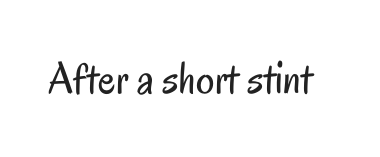
The image shows 46 px regular-weight, condensed sans-serif type, upright; set normal letter spacing, not underlined; low stroke contrast and a small x-height.
